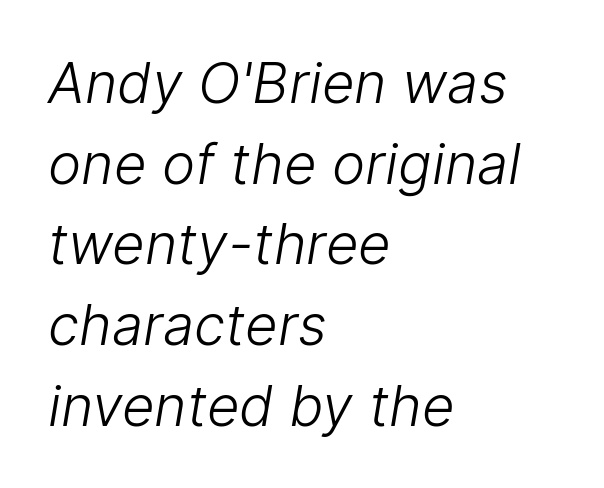
The image shows 56 px light sans-serif type; set left-aligned, normal line spacing (1.44x), normal letter spacing, not underlined; low stroke contrast and a medium x-height.
